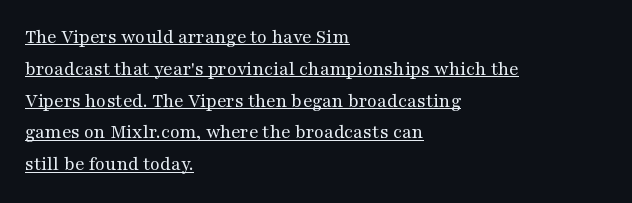
{"italic": "no", "bold": "no", "underline": "yes", "align": "left", "line_spacing": "normal", "line_spacing_ratio": 1.59, "letter_spacing": "normal", "letter_spacing_em": 0.0, "glyph_px": 20}
